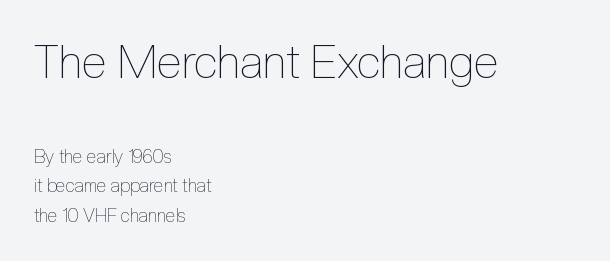
Has an underline been added? It has not. Is the stroke heavy? The answer is a plain regular-or-lighter. Teacher's note: observe the even left margin — that is flush-left alignment. Unlike italic type, these characters show no tilt at all. Size contrast runs from large at the top to small at the bottom.
